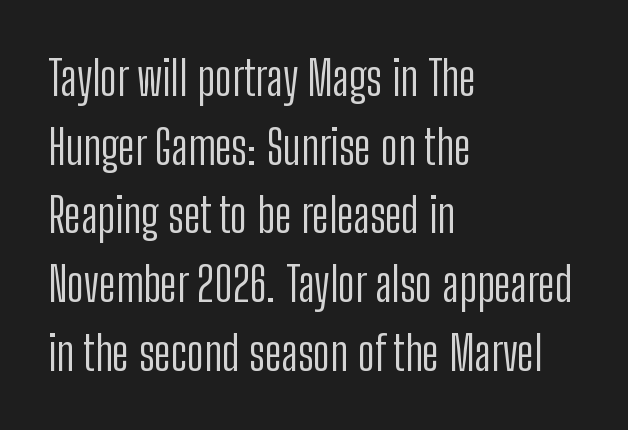
{"serif": "no", "italic": "no", "bold": "no", "weight": "light", "width": "condensed", "stroke_contrast": "low", "x_height": "medium", "monospaced": "no", "underline": "no", "align": "left", "line_spacing": "normal", "line_spacing_ratio": 1.43, "letter_spacing": "normal", "letter_spacing_em": 0.0, "glyph_px": 48}
